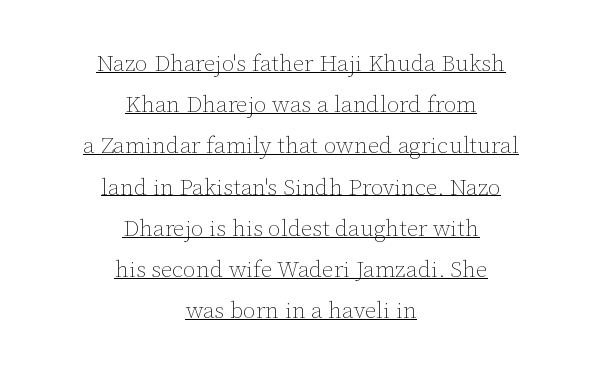
The image shows 23 px text type, upright; set centered, line spacing 1.79x, normal letter spacing, underlined.
